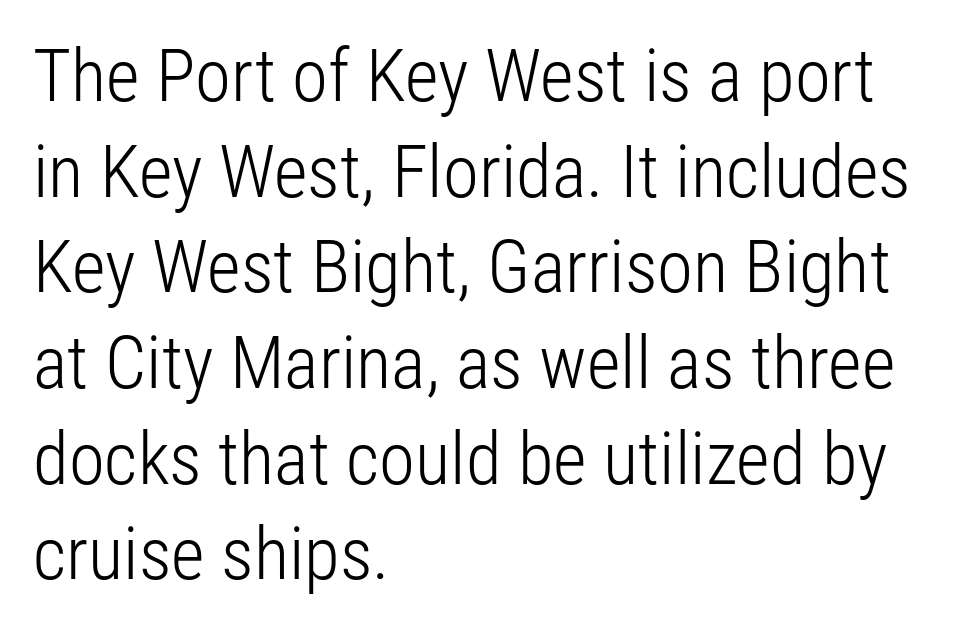
{"serif": "no", "italic": "no", "bold": "no", "weight": "light", "width": "condensed", "stroke_contrast": "low", "x_height": "medium", "monospaced": "no", "underline": "no", "align": "left", "line_spacing": "normal", "line_spacing_ratio": 1.31, "letter_spacing": "normal", "letter_spacing_em": 0.0, "glyph_px": 73}
